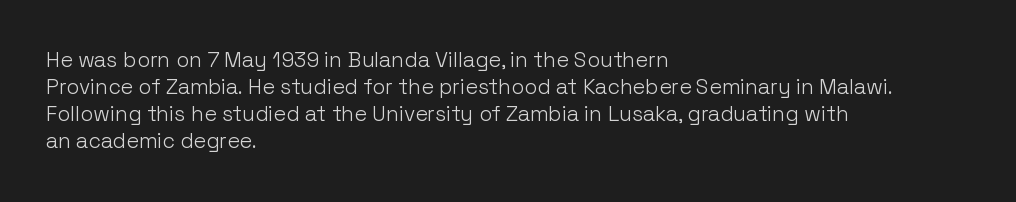
Q: Is the text bold? A: No.
Q: Is the text italic (slanted)? A: No, it is upright.
Q: Is the text underlined? A: No.
Q: How is the paragraph aligned? A: Left-aligned.
Q: Is the spacing between letters normal or unusually wide? A: Normal.
Q: Is the spacing between lines tight, normal or loose? A: Normal.
